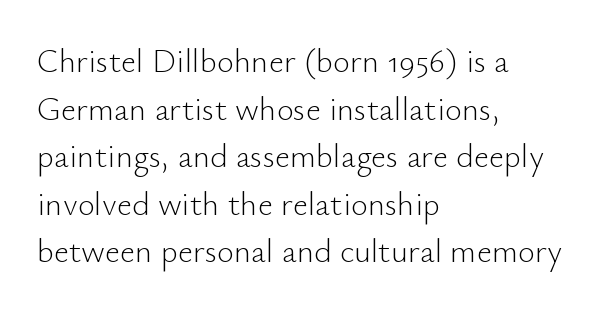
{"serif": "no", "italic": "no", "bold": "no", "weight": "light", "width": "normal", "stroke_contrast": "low", "x_height": "small", "monospaced": "no", "underline": "no", "align": "left", "line_spacing": "normal", "line_spacing_ratio": 1.44, "letter_spacing": "normal", "letter_spacing_em": 0.0, "glyph_px": 33}
